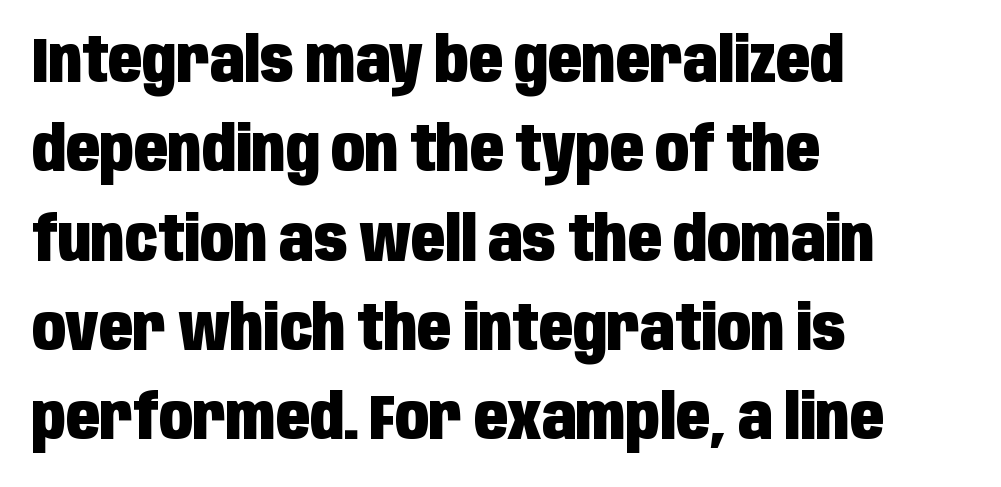
{"serif": "no", "italic": "no", "bold": "yes", "weight": "heavy", "width": "condensed", "stroke_contrast": "low", "x_height": "large", "monospaced": "no", "underline": "no", "align": "left", "line_spacing": "normal", "line_spacing_ratio": 1.44, "letter_spacing": "normal", "letter_spacing_em": 0.0, "glyph_px": 62}
